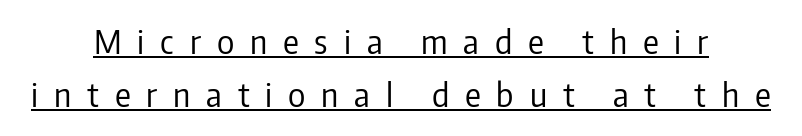
The image shows 33 px regular-weight, condensed sans-serif type, upright; set centered, normal line spacing (1.61x), unusually wide letter spacing (+0.48 em), underlined; low stroke contrast and a medium x-height.
